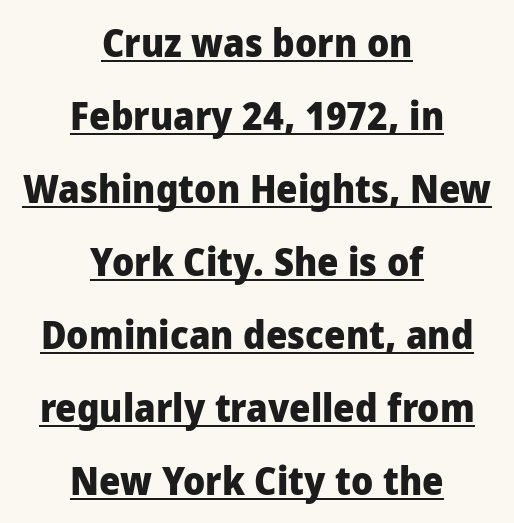
The setting favours the middle, as headings and verse often do. The lettering is marked with a stroke running underneath it. Thick stems and heavy bowls — unmistakably bold. This sample uses an upright cut, with every glyph sitting square on the baseline.
